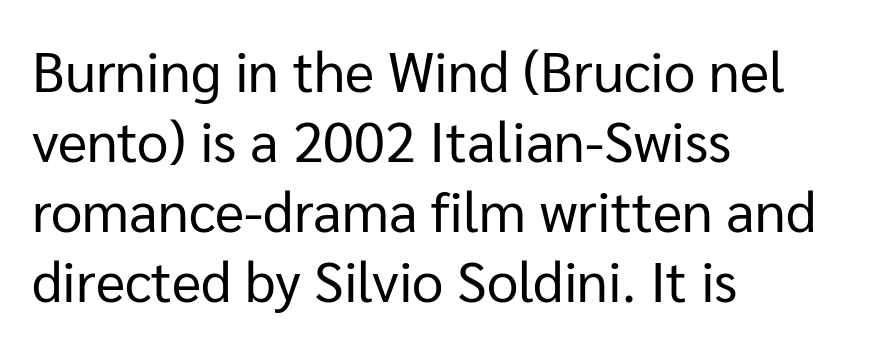
{"serif": "no", "italic": "no", "bold": "no", "weight": "regular", "width": "normal", "stroke_contrast": "low", "x_height": "medium", "monospaced": "no", "underline": "no", "align": "left", "line_spacing": "normal", "line_spacing_ratio": 1.25, "letter_spacing": "normal", "letter_spacing_em": 0.0, "glyph_px": 56}
